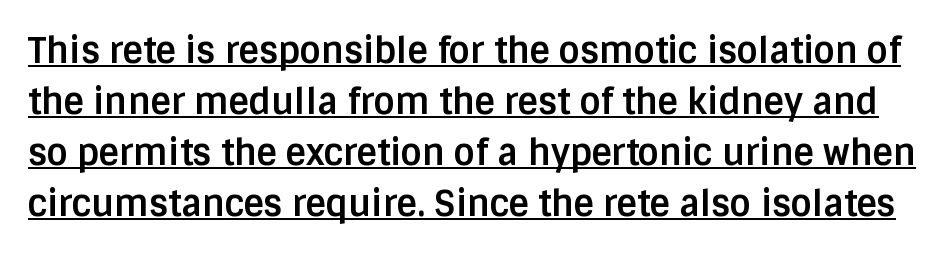
Each letter keeps its own natural width here, so spacing adapts to shape. Is the type bold? Yes — the strokes are clearly thick and heavy. The string is rendered with underlining switched on. How are the letters spaced? Ordinarily, with no added tracking. Notice how descenders clear the ascenders below comfortably — that's standard leading. Italic? Not at all — the glyphs are vertical.
